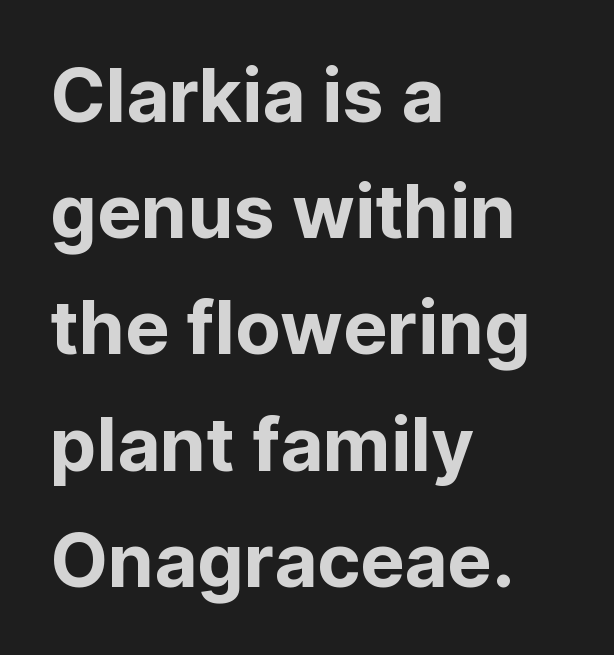
Q: Is the text italic (slanted)? A: No, it is upright.
Q: Is the typeface a serif or a sans-serif typeface? A: Sans-serif.
Q: Is the text underlined? A: No.
Q: How is the paragraph aligned? A: Left-aligned.
Q: Is the spacing between letters normal or unusually wide? A: Normal.
Q: Is the spacing between lines tight, normal or loose? A: Normal.
Q: Width (condensed, normal, or wide)? A: Normal.
Q: Stroke contrast? A: Low.
Q: x-height? A: Medium.
Q: Monospaced? A: No.
